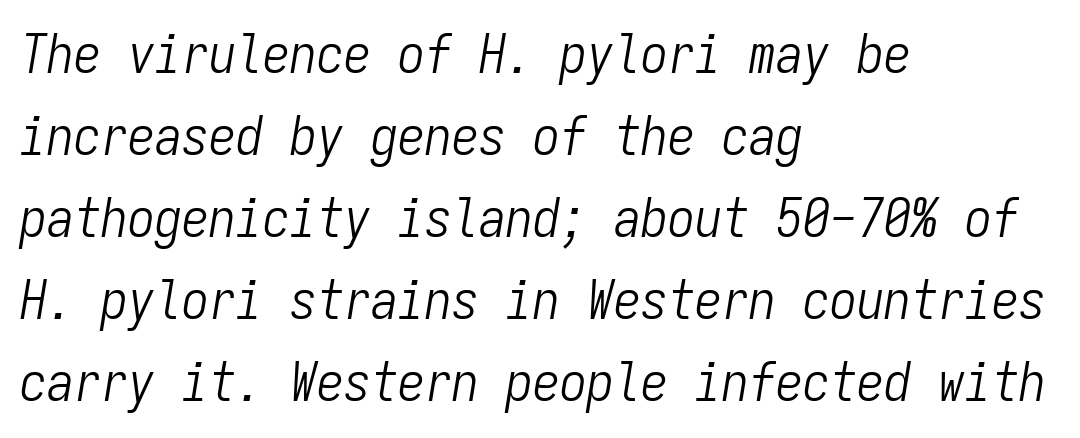
{"italic": "yes", "lean": "right", "slant_degrees": 9, "bold": "no", "weight": "light", "width": "condensed", "stroke_contrast": "low", "x_height": "medium", "monospaced": "yes", "underline": "no", "align": "left", "line_spacing": "normal", "line_spacing_ratio": 1.52, "letter_spacing": "normal", "letter_spacing_em": 0.0, "glyph_px": 54}
